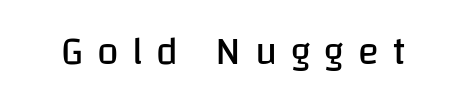
A typesetter would call this heavily tracked-out type. Tall strokes in this sample are plumb rather than angled. No chunkiness to these letters — they're not bold. Varying glyph widths throughout — classic text-font behaviour.
